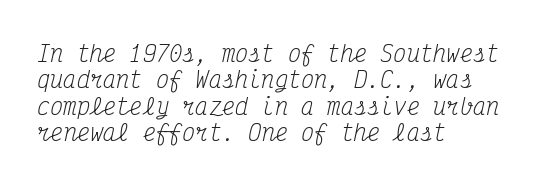
The lettering tilts uniformly, giving the passage an italic look. This is not heavy type; no bold has been used. Horizontal alignment here is leftward, the default for most running prose. Honestly, the letter spacing is just normal — you wouldn't notice it. Rule under the text: the space is simply empty.
